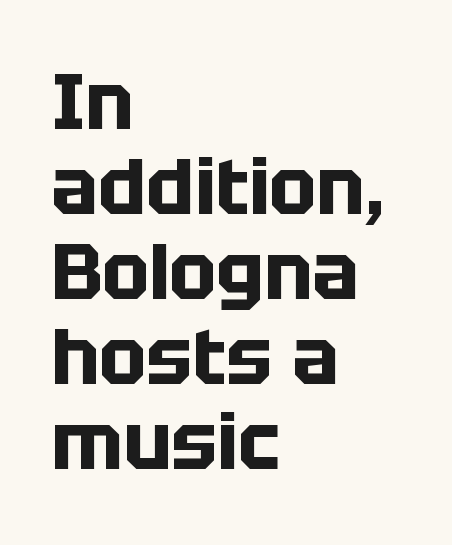
The image shows 78 px bold sans-serif type, upright; set left-aligned, tight line spacing (1.09x), normal letter spacing, not underlined; low stroke contrast and a large x-height.
